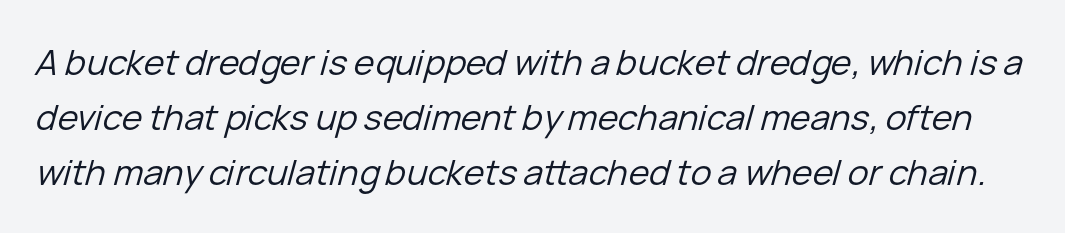
Q: Is the text bold? A: No.
Q: Is the text italic (slanted)? A: Yes, it leans right by about 15 degrees.
Q: Is the text underlined? A: No.
Q: Is the spacing between letters normal or unusually wide? A: Normal.
Q: Is the spacing between lines tight, normal or loose? A: Normal.
Q: Width (condensed, normal, or wide)? A: Normal.
Q: Stroke contrast? A: Low.
Q: x-height? A: Medium.
Q: Monospaced? A: No.
